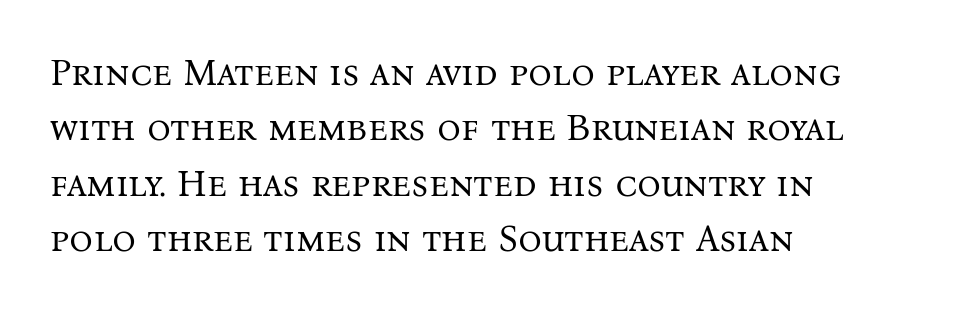
{"serif": "yes", "italic": "no", "bold": "no", "weight": "regular", "width": "normal", "stroke_contrast": "medium", "x_height": "medium", "monospaced": "no", "underline": "no", "align": "left", "line_spacing": "normal", "line_spacing_ratio": 1.5, "letter_spacing": "normal", "letter_spacing_em": 0.0, "glyph_px": 37}
